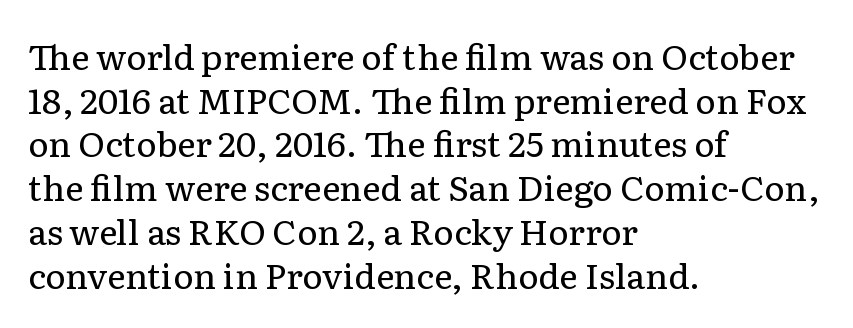
The letters sit at their default tracking, neither squeezed nor spread. Is this a sans? No — the strokes have serifs. The specimen reads as upright at a glance. Quick note: interline space is typical.
